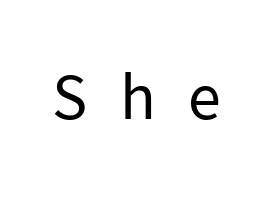
A light-to-regular cut is what we see here. The designer went with a sans here, leaving each stem footless. The lettering stays uniformly vertical, giving the passage a roman look. Is this a fixed-width face? No — the glyphs have proportional, varying widths.
